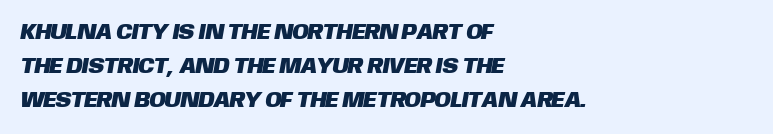
{"underline": "no", "align": "left", "line_spacing": "normal", "line_spacing_ratio": 1.54, "letter_spacing": "normal", "letter_spacing_em": 0.0, "glyph_px": 22}
